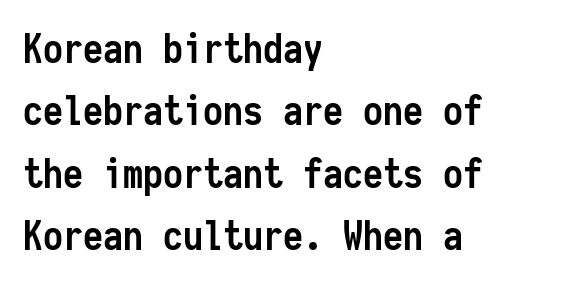
{"serif": "no", "italic": "no", "bold": "yes", "weight": "semibold", "width": "condensed", "stroke_contrast": "low", "x_height": "medium", "monospaced": "yes", "underline": "no", "align": "left", "line_spacing": "normal", "line_spacing_ratio": 1.56, "letter_spacing": "normal", "letter_spacing_em": 0.0, "glyph_px": 40}
